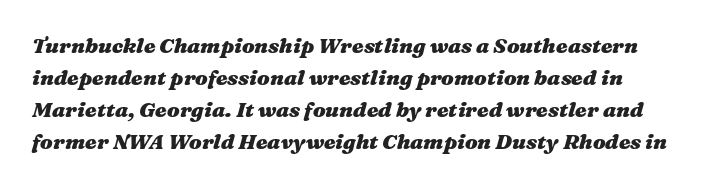
{"italic": "yes", "lean": "right", "slant_degrees": 16, "bold": "yes", "underline": "no", "line_spacing": "normal", "line_spacing_ratio": 1.52, "letter_spacing": "normal", "letter_spacing_em": 0.0, "glyph_px": 21}
